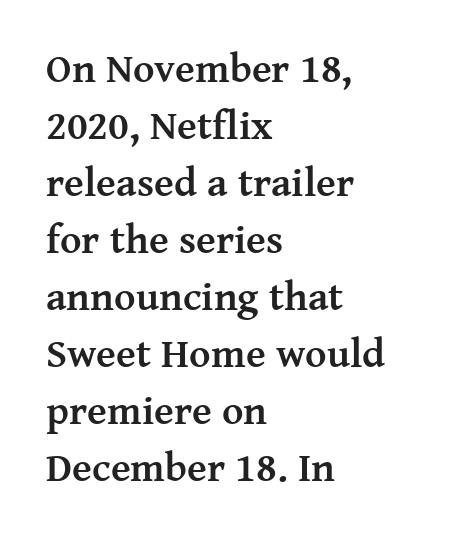
{"serif": "yes", "italic": "no", "bold": "yes", "weight": "semibold", "width": "normal", "stroke_contrast": "medium", "x_height": "medium", "monospaced": "no", "underline": "no", "align": "left", "line_spacing": "normal", "line_spacing_ratio": 1.39, "letter_spacing": "normal", "letter_spacing_em": 0.0, "glyph_px": 41}
